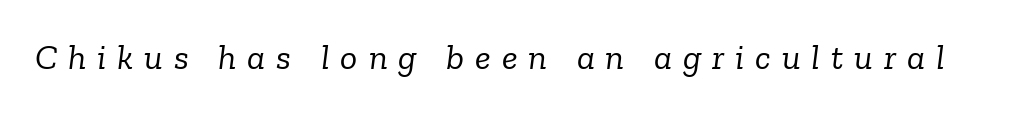
The image shows 36 px light serif type, italic (leaning right); set unusually wide letter spacing (+0.3 em), not underlined; low stroke contrast and a medium x-height.
